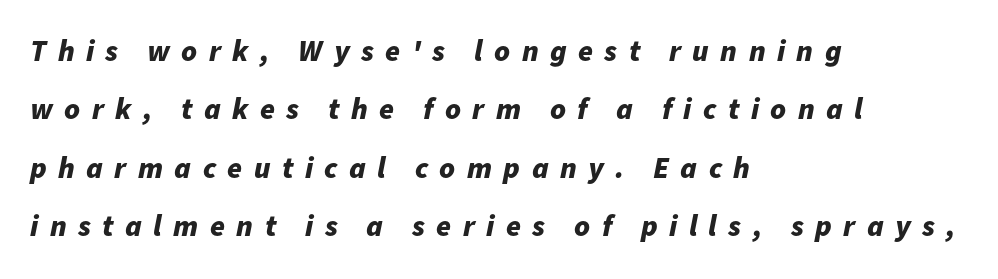
The image shows 30 px bold type, italic (leaning right); set left-aligned, loose line spacing (1.95x), unusually wide letter spacing (+0.38 em), not underlined; low stroke contrast and a medium x-height.
